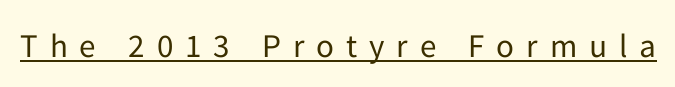
Q: Is the text bold? A: No.
Q: Is the text italic (slanted)? A: No, it is upright.
Q: Is the typeface a serif or a sans-serif typeface? A: Sans-serif.
Q: Is the text underlined? A: Yes.
Q: Is the spacing between letters normal or unusually wide? A: Unusually wide.
Q: Width (condensed, normal, or wide)? A: Normal.
Q: Stroke contrast? A: Low.
Q: x-height? A: Medium.
Q: Monospaced? A: No.
